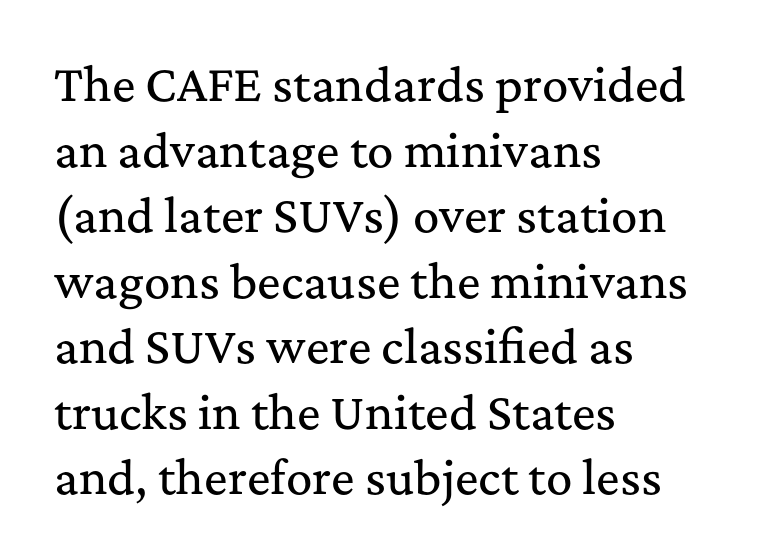
Q: Is the text italic (slanted)? A: No, it is upright.
Q: Is the typeface a serif or a sans-serif typeface? A: Serif.
Q: Is the text underlined? A: No.
Q: How is the paragraph aligned? A: Left-aligned.
Q: Is the spacing between letters normal or unusually wide? A: Normal.
Q: Is the spacing between lines tight, normal or loose? A: Normal.
Q: Width (condensed, normal, or wide)? A: Normal.
Q: Stroke contrast? A: Medium.
Q: x-height? A: Medium.
Q: Monospaced? A: No.
